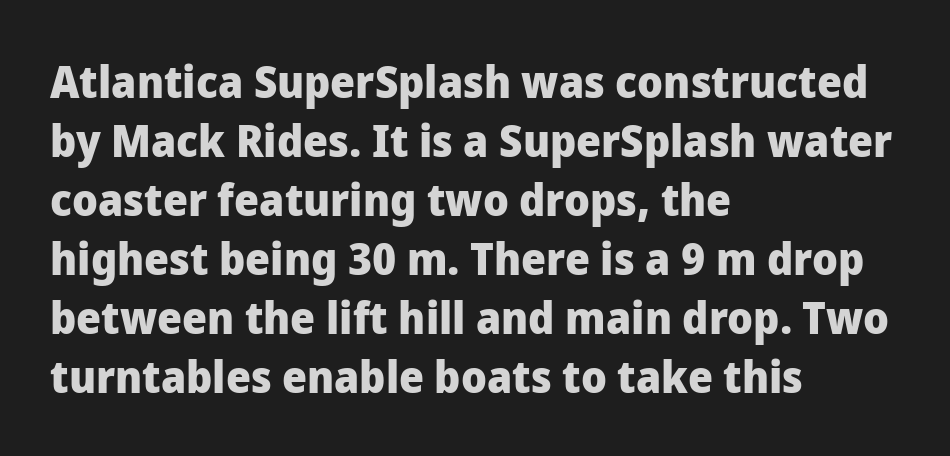
Q: Is the text bold? A: Yes.
Q: Is the text italic (slanted)? A: No, it is upright.
Q: Is the typeface a serif or a sans-serif typeface? A: Sans-serif.
Q: Is the text underlined? A: No.
Q: How is the paragraph aligned? A: Left-aligned.
Q: Is the spacing between letters normal or unusually wide? A: Normal.
Q: Is the spacing between lines tight, normal or loose? A: Normal.
Q: Width (condensed, normal, or wide)? A: Normal.
Q: Stroke contrast? A: Low.
Q: x-height? A: Medium.
Q: Monospaced? A: No.
